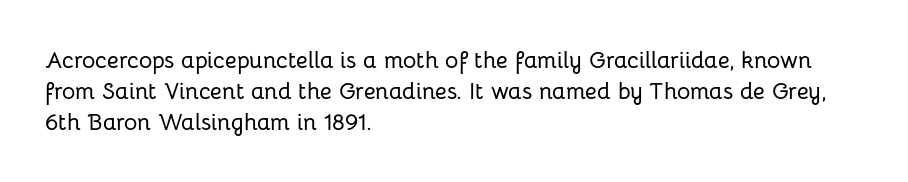
Q: Is the text italic (slanted)? A: No, it is upright.
Q: Is the text underlined? A: No.
Q: How is the paragraph aligned? A: Left-aligned.
Q: Is the spacing between letters normal or unusually wide? A: Normal.
Q: Is the spacing between lines tight, normal or loose? A: Normal.
